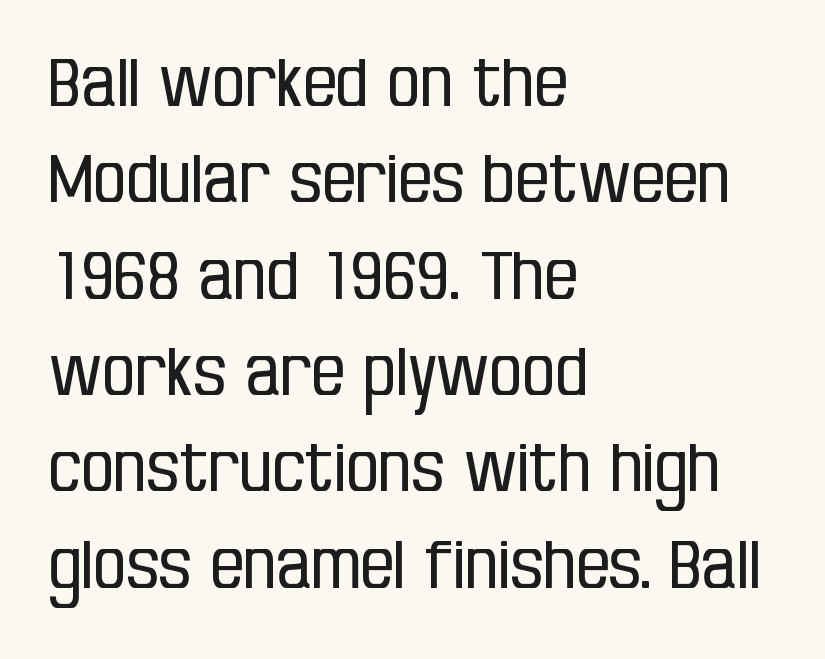
Compared with a centered layout, this one pins lines to the left instead. Nobody drew a line under any word here. Varying glyph widths throughout — classic text-font behaviour. The letters stand upright; this is a roman face. No extra tracking has been applied to these lines. The typeface chosen for these lines omits serifs.
